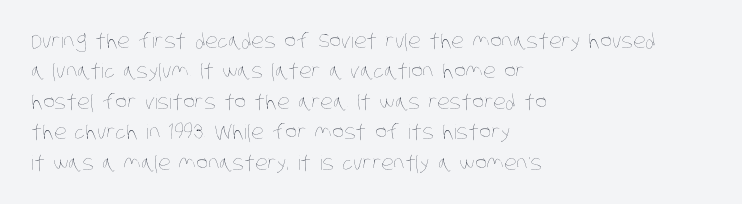
{"bold": "no", "underline": "no", "align": "left", "line_spacing": "normal", "line_spacing_ratio": 1.52, "letter_spacing": "normal", "letter_spacing_em": 0.0, "glyph_px": 20}
